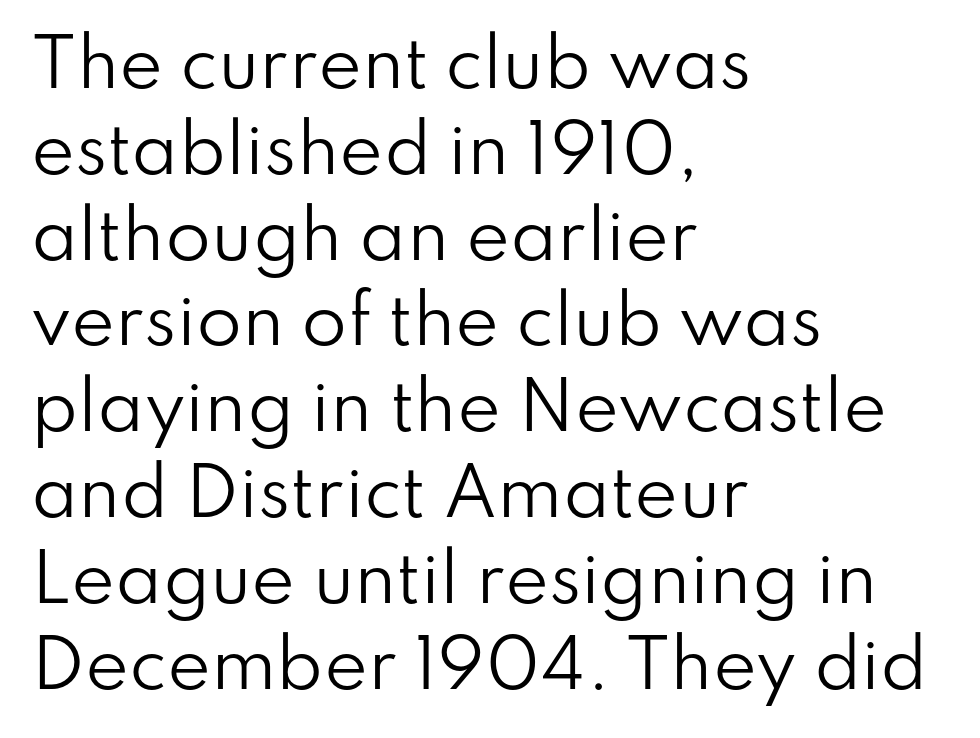
Bold? No — there's no thickening of the strokes. Line beginnings align vertically; line endings do not. Quick note: underline off. Font category for this specimen: sans-serif. Do the characters align in a grid? No, the font is proportional.
